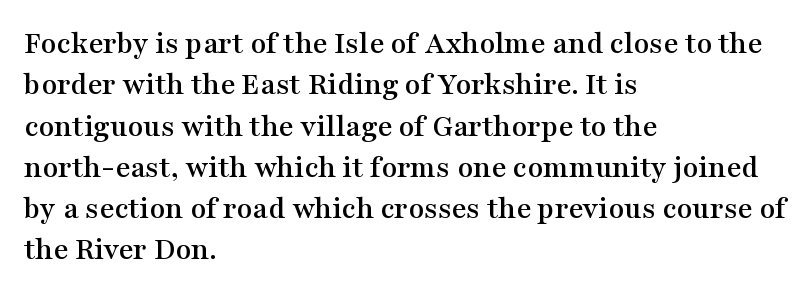
Teacher's note: observe the even left margin — that is flush-left alignment. Is there much room between lines? A standard amount, neither cramped nor airy. Students, note that the glyphs here touch the page at normal intervals. Serif or sans? Serif — the stroke terminals have little feet. The letters advance in unequal steps, a hallmark of proportional type. Is there any slant? The stems are plumb.
